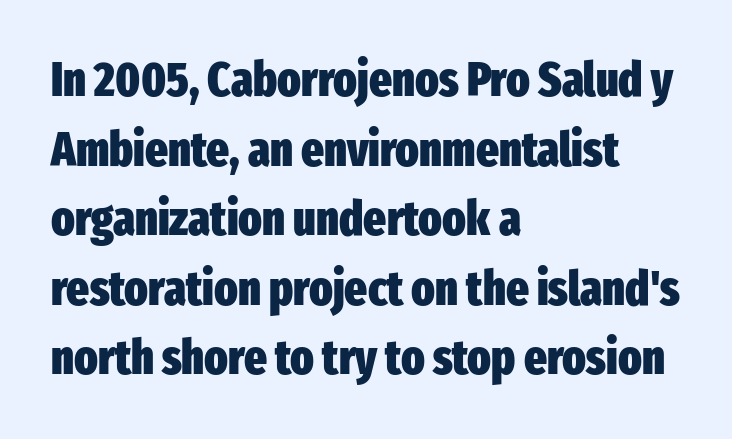
The image shows 48 px heavy, condensed sans-serif type, upright; set left-aligned, normal line spacing (1.45x), normal letter spacing, not underlined; low stroke contrast and a medium x-height.
